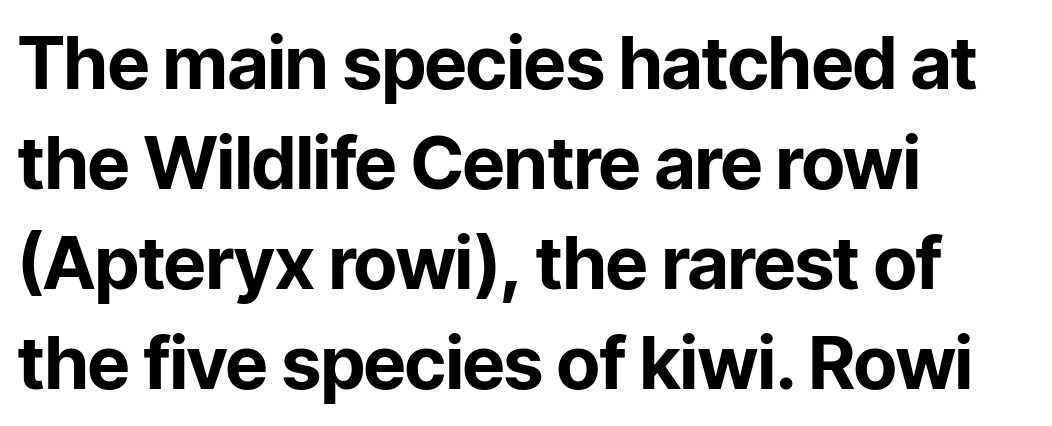
How heavy is the stroke? Heavy — this is a bold. Descender tails drop into unmarked territory. Spacing verdict: proportional, widths tailored to each character. This sample uses an upright cut, with every glyph sitting square on the baseline.
